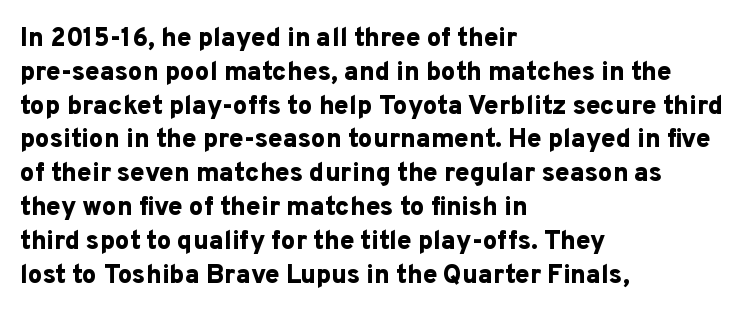
The image shows 26 px bold type, upright; set left-aligned, normal line spacing (1.3x), normal letter spacing, not underlined.
